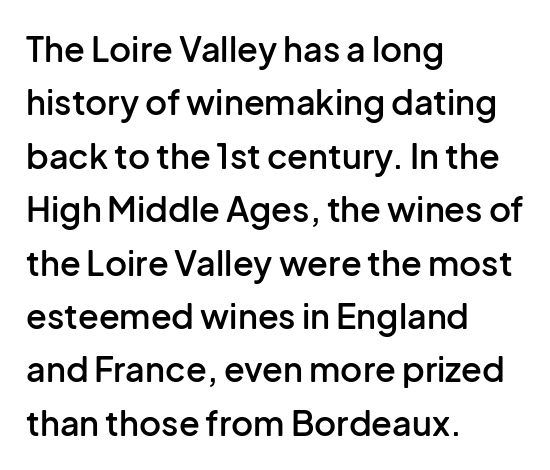
The image shows 34 px semibold sans-serif type, upright; set left-aligned, normal line spacing (1.57x), normal letter spacing, not underlined; low stroke contrast and a medium x-height.
